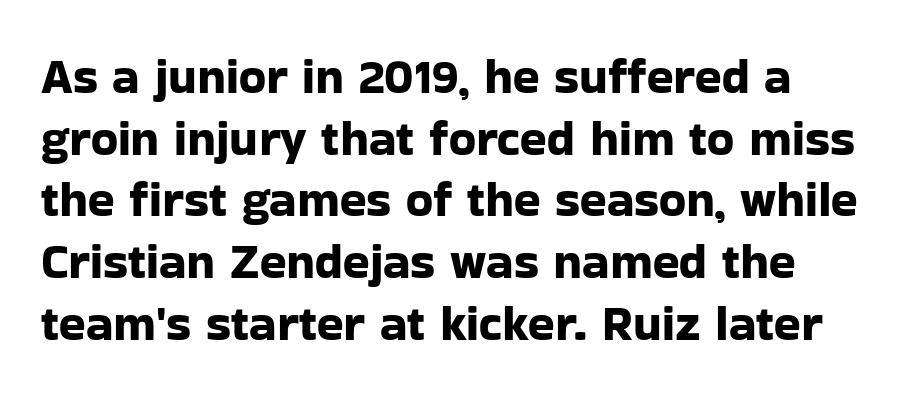
The image shows 49 px sans-serif type, upright; set left-aligned, normal line spacing (1.26x), normal letter spacing, not underlined; low stroke contrast and a medium x-height.
